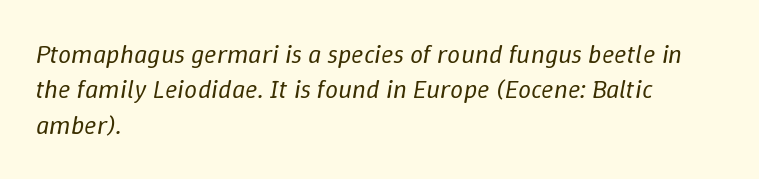
The image shows 26 px text type, italic (leaning right); set left-aligned, normal line spacing (1.36x), normal letter spacing, not underlined.
